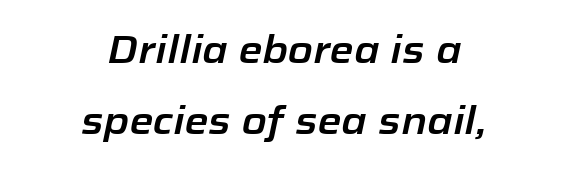
{"italic": "yes", "lean": "right", "slant_degrees": 12, "width": "normal", "stroke_contrast": "low", "x_height": "medium", "monospaced": "no", "underline": "no", "align": "center", "line_spacing_ratio": 1.82, "letter_spacing": "normal", "letter_spacing_em": 0.0, "glyph_px": 39}
